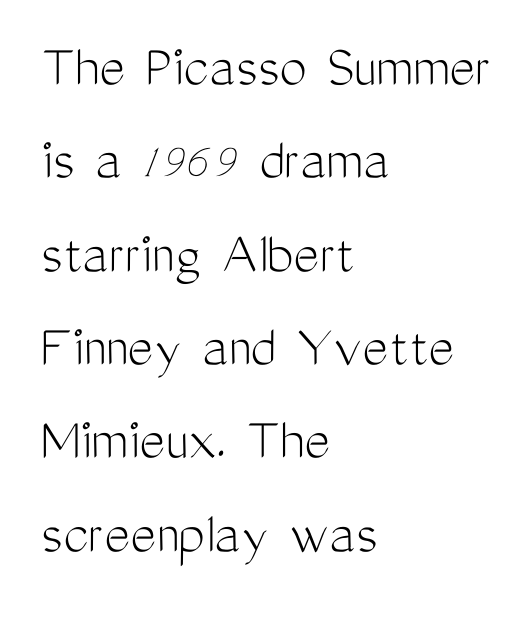
{"serif": "no", "italic": "no", "bold": "no", "weight": "light", "width": "condensed", "stroke_contrast": "medium", "x_height": "medium", "monospaced": "no", "underline": "no", "align": "left", "line_spacing": "normal", "line_spacing_ratio": 1.53, "letter_spacing": "normal", "letter_spacing_em": 0.0, "glyph_px": 61}
